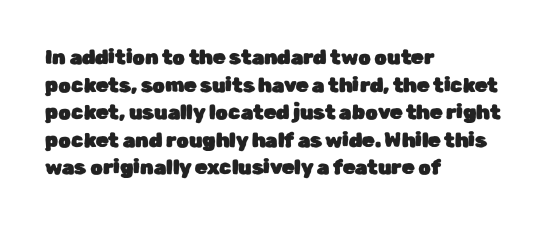
The image shows 20 px text type, upright; set left-aligned, normal line spacing (1.38x), normal letter spacing, not underlined.
